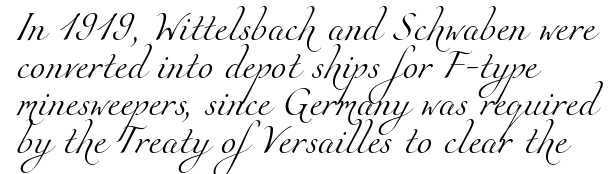
Q: Is the text bold? A: No.
Q: Is the typeface a serif or a sans-serif typeface? A: Serif.
Q: Is the text underlined? A: No.
Q: How is the paragraph aligned? A: Left-aligned.
Q: Is the spacing between letters normal or unusually wide? A: Normal.
Q: Is the spacing between lines tight, normal or loose? A: Normal.
Q: Width (condensed, normal, or wide)? A: Normal.
Q: Stroke contrast? A: Medium.
Q: x-height? A: Small.
Q: Monospaced? A: No.
